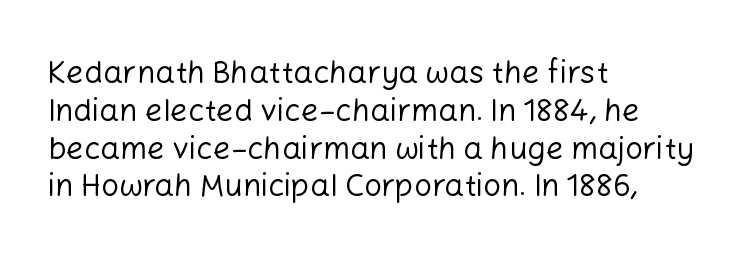
{"serif": "no", "italic": "no", "bold": "no", "weight": "regular", "width": "normal", "stroke_contrast": "low", "x_height": "medium", "monospaced": "no", "underline": "no", "align": "left", "line_spacing_ratio": 1.22, "letter_spacing": "normal", "letter_spacing_em": 0.0, "glyph_px": 31}
